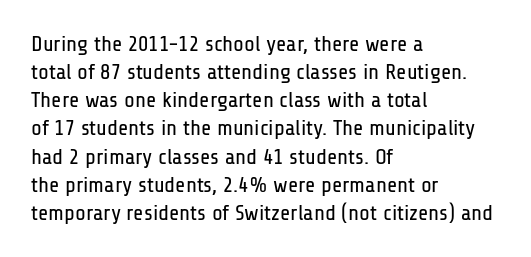
Q: Is the text bold? A: No.
Q: Is the text italic (slanted)? A: No, it is upright.
Q: Is the text underlined? A: No.
Q: How is the paragraph aligned? A: Left-aligned.
Q: Is the spacing between letters normal or unusually wide? A: Normal.
Q: Is the spacing between lines tight, normal or loose? A: Normal.
